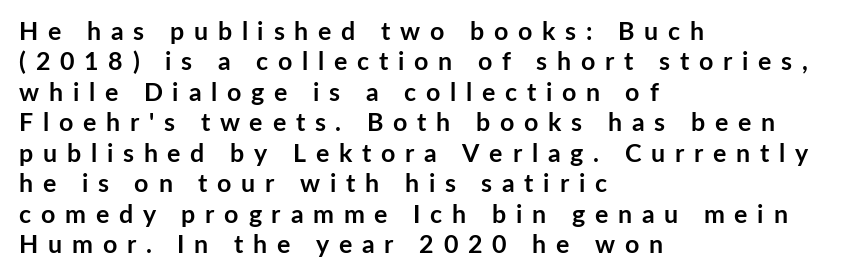
Clear beneath every line of the passage. The text block is weighted toward the left margin, trailing off unevenly rightward. Summary of weight: heavy, a full bold. In terms of letterspacing, this is a distinctly airy, spread setting. This sample uses an upright cut, with every glyph sitting square on the baseline.
